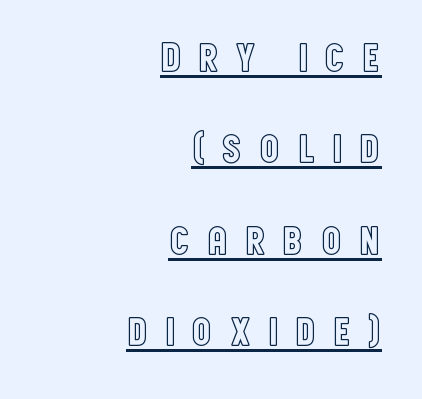
Q: Is the text italic (slanted)? A: No, it is upright.
Q: Is the text underlined? A: Yes.
Q: How is the paragraph aligned? A: Right-aligned.
Q: Is the spacing between letters normal or unusually wide? A: Unusually wide.
Q: Is the spacing between lines tight, normal or loose? A: Loose.
Q: Width (condensed, normal, or wide)? A: Condensed.
Q: x-height? A: Large.
Q: Monospaced? A: No.
